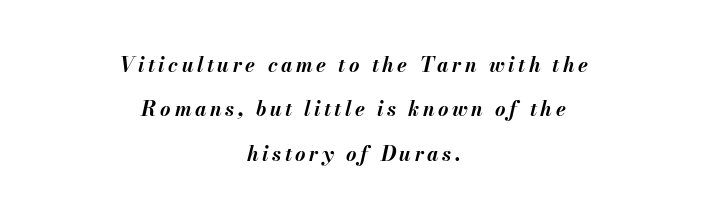
Which margin do the lines hug? Neither — every line sits in the middle. How would I describe the line gaps? Wide and relaxed. Italic: yes, the glyphs are oblique. The strip under each line holds only bare page. How heavy is the stroke? Heavy — this is a bold.
